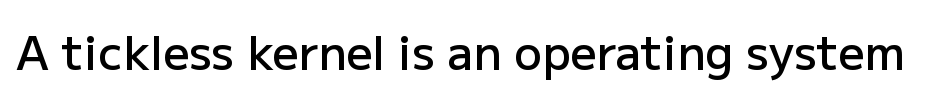
The image shows 46 px semibold sans-serif type, upright; set normal letter spacing, not underlined; low stroke contrast and a medium x-height.
